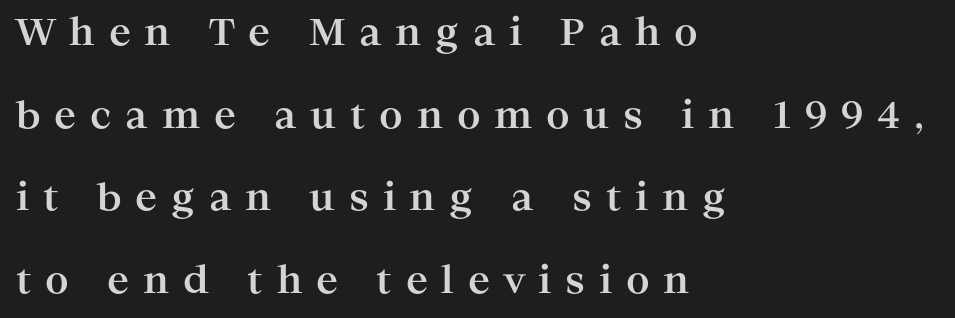
The face used here is rendered with a markedly widened letterfit. Letterform terminals end in serifs throughout the passage. How heavy is the stroke? Heavy — this is a bold. The vertical gap from one line to the next is large. The letters advance in unequal steps, a hallmark of proportional type.
